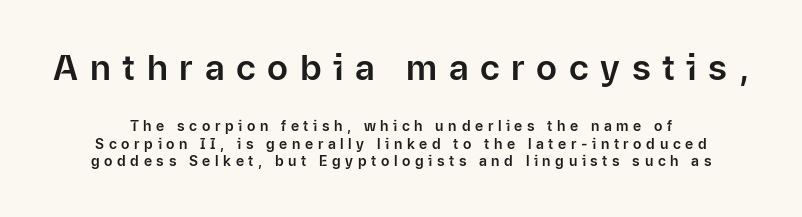
{"serif": "no", "italic": "no", "width": "normal", "stroke_contrast": "low", "x_height": "medium", "monospaced": "no", "underline": "no", "line_spacing_ratio": 1.24, "letter_spacing": "wide", "letter_spacing_em": 0.33, "larger_block": "first", "size_ratio": 2.5, "glyph_px": 35}
